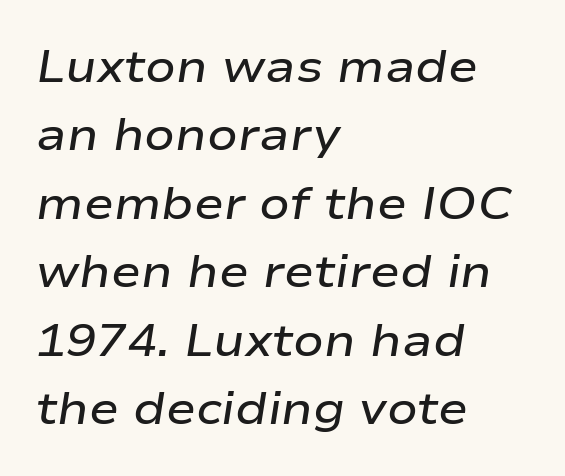
The image shows 45 px semibold, wide type, italic (leaning right); set left-aligned, normal line spacing (1.52x), normal letter spacing, not underlined; low stroke contrast and a medium x-height.
